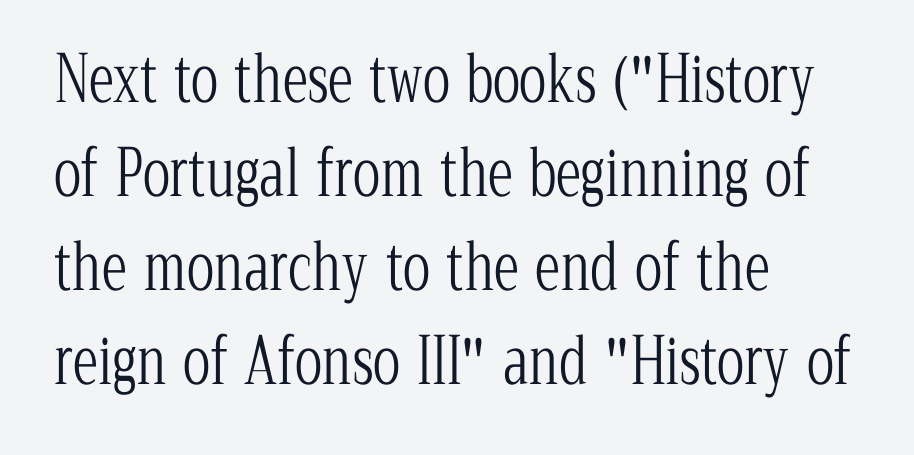
{"serif": "yes", "italic": "no", "bold": "no", "weight": "light", "width": "condensed", "stroke_contrast": "low", "x_height": "medium", "monospaced": "no", "underline": "no", "align": "left", "line_spacing": "normal", "line_spacing_ratio": 1.47, "letter_spacing": "normal", "letter_spacing_em": 0.0, "glyph_px": 64}
